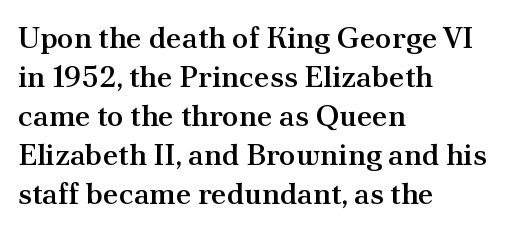
The image shows 30 px semibold serif type, upright; set left-aligned, normal line spacing (1.3x), normal letter spacing, not underlined; medium stroke contrast and a small x-height.
